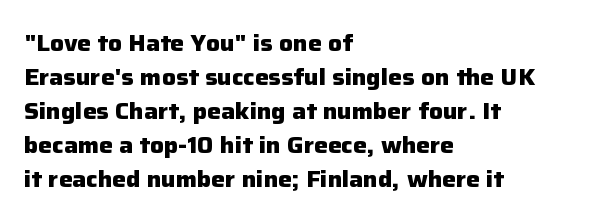
{"italic": "no", "bold": "yes", "underline": "no", "align": "left", "line_spacing": "normal", "line_spacing_ratio": 1.48, "letter_spacing": "normal", "letter_spacing_em": 0.0, "glyph_px": 23}
